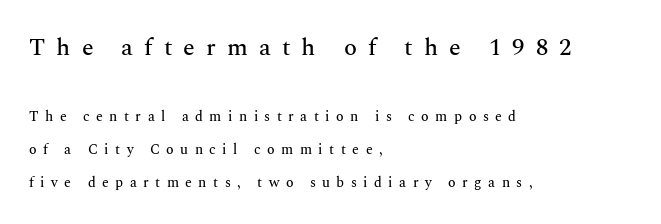
Q: Is the text italic (slanted)? A: No, it is upright.
Q: Is the text underlined? A: No.
Q: How is the paragraph aligned? A: Left-aligned.
Q: Is the spacing between letters normal or unusually wide? A: Unusually wide.
Q: Is the spacing between lines tight, normal or loose? A: Loose.
Q: Which block of text is set in a larger size, the first (top) or the second (bottom)? A: The first (top) one.
